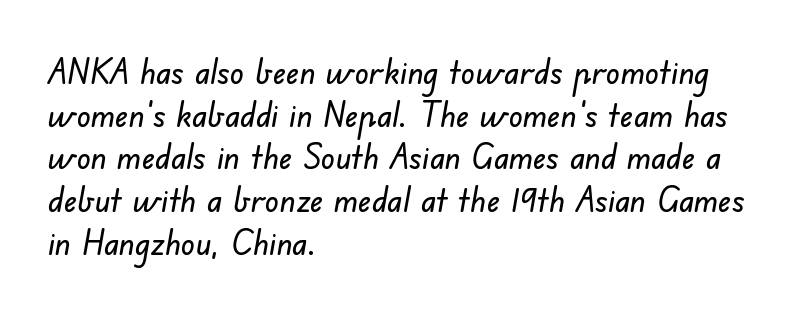
{"serif": "no", "width": "normal", "stroke_contrast": "low", "x_height": "small", "monospaced": "no", "underline": "no", "align": "left", "line_spacing_ratio": 1.22, "letter_spacing": "normal", "letter_spacing_em": 0.0, "glyph_px": 35}
